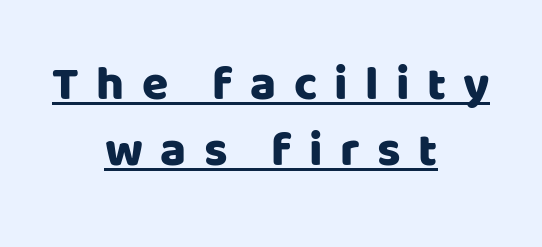
How are the letters spaced? Widely, with obvious added tracking. When letters stand straight like this, we call the style roman or upright. These lines sit exactly where default settings would place them. Line starts and ends both wander, symmetrically. These characters rest on top of a visible drawn line. Note the varied advance widths — an 'i' is clearly narrower than an 'm'.
